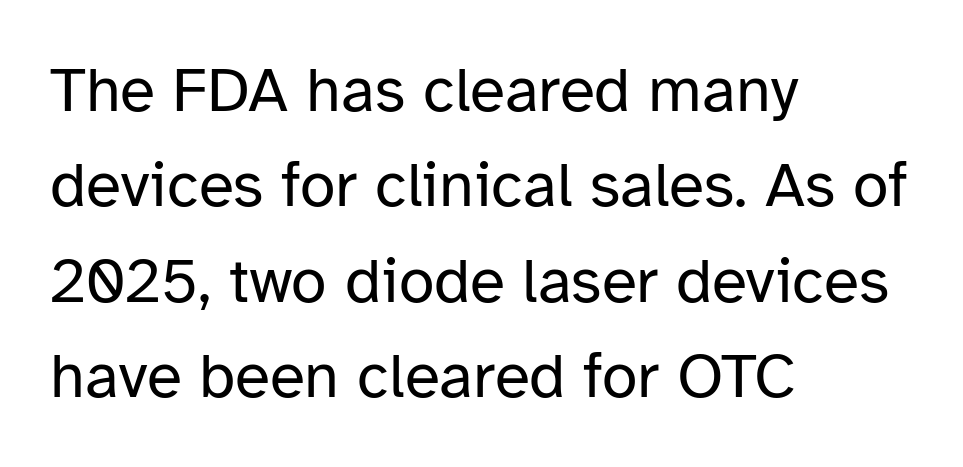
A typesetter would call this zero additional tracking. The passage shown stacks its lines at a standard gap. Letterform terminals end flat and unadorned throughout the passage. Anything drawn beneath the words? Only blank space. Line beginnings align vertically; line endings do not. Style check: upright.
